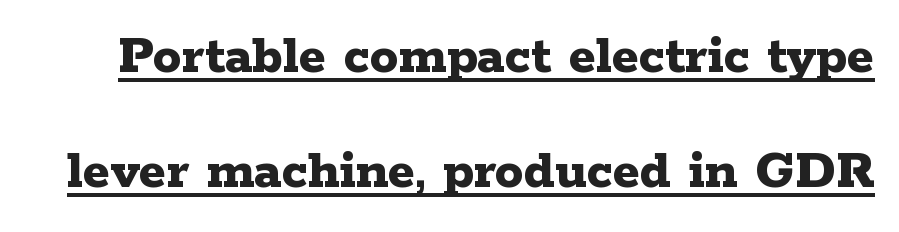
Q: Is the text bold? A: Yes.
Q: Is the text italic (slanted)? A: No, it is upright.
Q: Is the typeface a serif or a sans-serif typeface? A: Serif.
Q: Is the text underlined? A: Yes.
Q: Is the spacing between letters normal or unusually wide? A: Normal.
Q: Is the spacing between lines tight, normal or loose? A: Loose.
Q: Width (condensed, normal, or wide)? A: Wide.
Q: Stroke contrast? A: Low.
Q: x-height? A: Medium.
Q: Monospaced? A: No.
